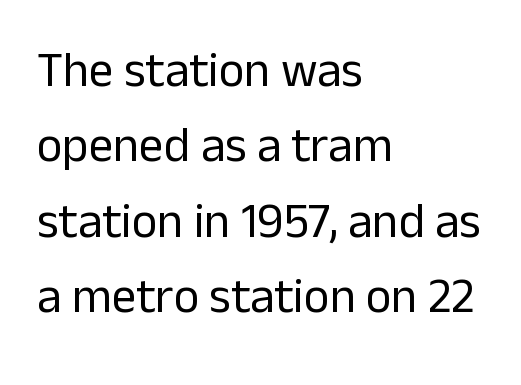
{"serif": "no", "italic": "no", "bold": "no", "weight": "regular", "width": "normal", "stroke_contrast": "low", "x_height": "medium", "monospaced": "no", "underline": "no", "align": "left", "line_spacing": "normal", "line_spacing_ratio": 1.54, "letter_spacing": "normal", "letter_spacing_em": 0.0, "glyph_px": 49}
